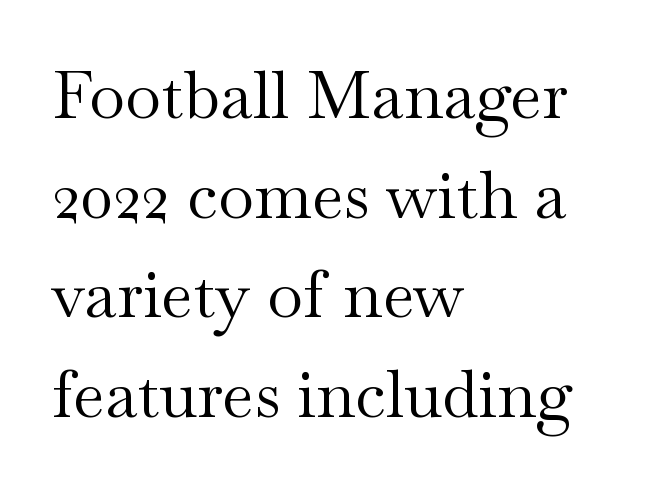
Default kerning and tracking; the words read as compact shapes. The letters carry serifs — small finishing strokes at the ends of their stems. The area under the type is left untouched. The typography opts for an upright posture over an oblique one. The paragraph shown leans on its left margin.
